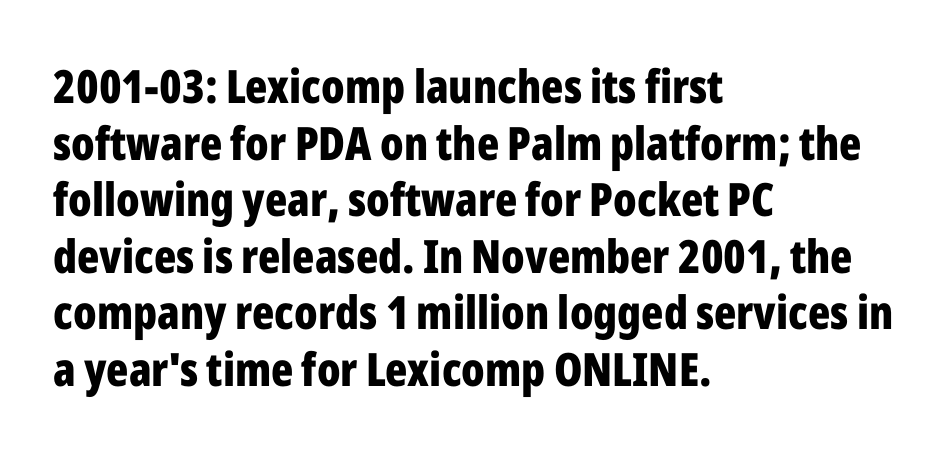
{"serif": "no", "italic": "no", "bold": "yes", "weight": "bold", "width": "condensed", "stroke_contrast": "low", "x_height": "medium", "monospaced": "no", "underline": "no", "align": "left", "line_spacing_ratio": 1.23, "letter_spacing": "normal", "letter_spacing_em": 0.0, "glyph_px": 46}
